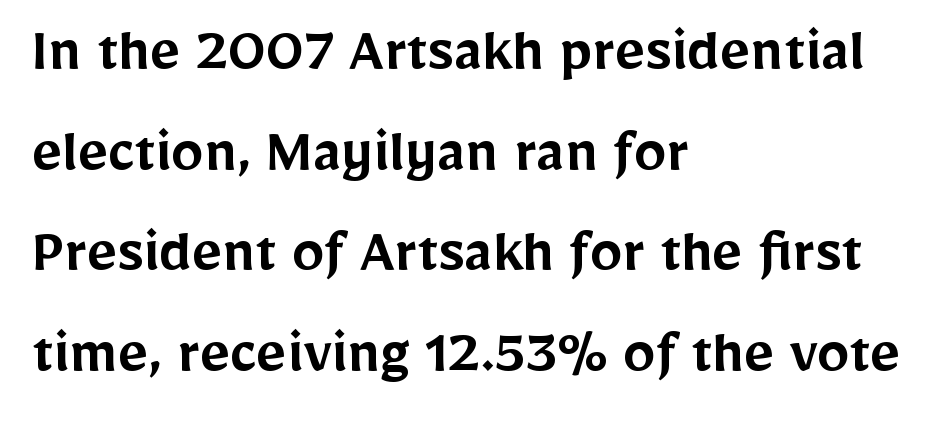
Q: Is the text bold? A: Semi-bold.
Q: Is the text italic (slanted)? A: No, it is upright.
Q: Is the typeface a serif or a sans-serif typeface? A: Sans-serif.
Q: Is the text underlined? A: No.
Q: How is the paragraph aligned? A: Left-aligned.
Q: Is the spacing between letters normal or unusually wide? A: Normal.
Q: Is the spacing between lines tight, normal or loose? A: Normal.
Q: Width (condensed, normal, or wide)? A: Normal.
Q: Stroke contrast? A: Low.
Q: x-height? A: Medium.
Q: Monospaced? A: No.
